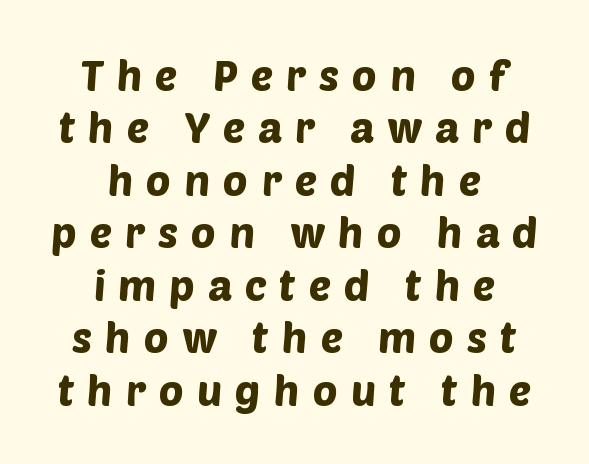
Observe the wide spacing: letters keep a clear distance from each other. This sample has the flowing, uneven cadence of proportional lettering. A centered setting, common on invitations and titles, is used for this passage. The area under the type is left untouched. Whoever set this chose a conventional vertical rhythm.
